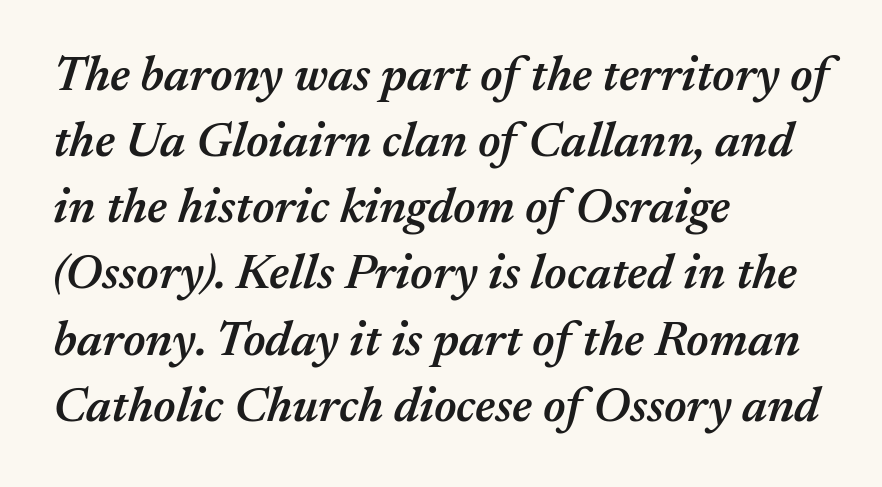
{"italic": "yes", "lean": "right", "slant_degrees": 17, "bold": "semi", "weight": "semibold", "width": "normal", "stroke_contrast": "medium", "x_height": "medium", "monospaced": "no", "underline": "no", "align": "left", "line_spacing": "normal", "line_spacing_ratio": 1.35, "letter_spacing": "normal", "letter_spacing_em": 0.0, "glyph_px": 49}
